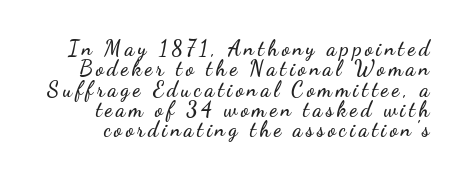
Q: Is the text italic (slanted)? A: Yes.
Q: Is the text underlined? A: No.
Q: How is the paragraph aligned? A: Right-aligned.
Q: Is the spacing between lines tight, normal or loose? A: Tight.
